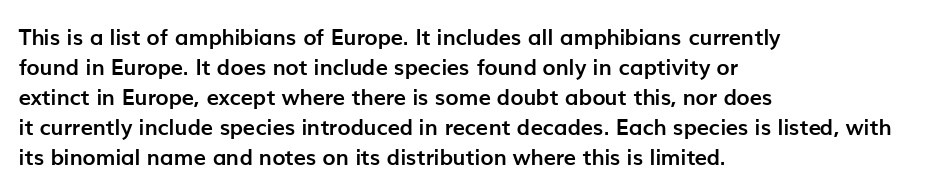
Q: Is the text bold? A: Yes.
Q: Is the text italic (slanted)? A: No, it is upright.
Q: Is the text underlined? A: No.
Q: How is the paragraph aligned? A: Left-aligned.
Q: Is the spacing between letters normal or unusually wide? A: Normal.
Q: Is the spacing between lines tight, normal or loose? A: Normal.
